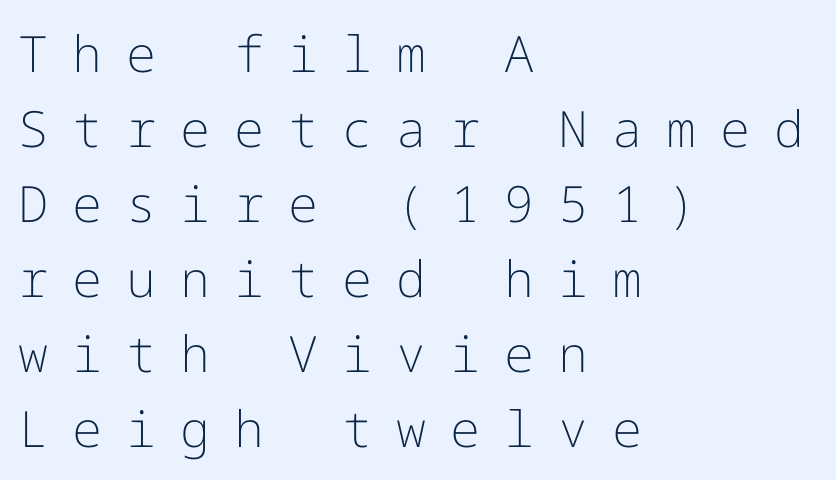
The gaps between neighbouring characters are conspicuously large. In terms of letterform style, serifs are entirely absent. Horizontal alignment here is leftward, the default for most running prose. Descender tails drop into unmarked territory. These lines sit exactly where default settings would place them. Heft: none added — not bold.
